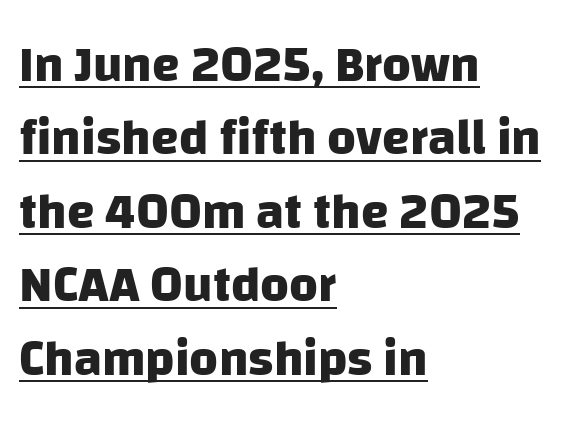
Is this a fixed-width face? No — the glyphs have proportional, varying widths. Letter spacing: default. Each letter's strokes conclude bluntly, with no projecting serifs. Compared with an ordinary text face, these strokes are far heavier — a full bold. The setting favours the left margin, as ordinary paragraphs usually do. Students, observe the line beneath the letters — that is underlining.
